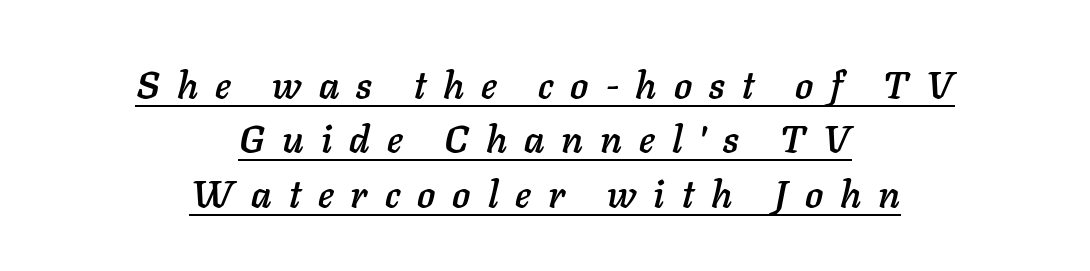
The image shows 38 px text type, italic (leaning right); set centered, normal line spacing (1.43x), unusually wide letter spacing (+0.45 em), underlined; low stroke contrast and a medium x-height.
